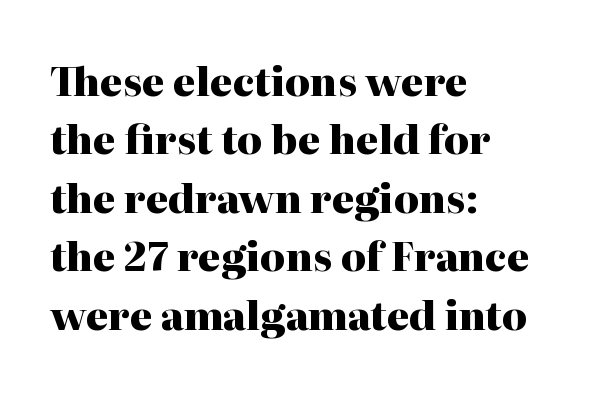
The image shows 39 px heavy serif type, upright; set left-aligned, normal line spacing (1.5x), normal letter spacing, not underlined; high stroke contrast and a medium x-height.
